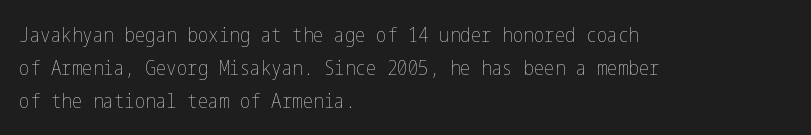
{"italic": "no", "bold": "no", "underline": "no", "align": "left", "line_spacing": "normal", "line_spacing_ratio": 1.58, "letter_spacing": "normal", "letter_spacing_em": 0.0, "glyph_px": 21}
